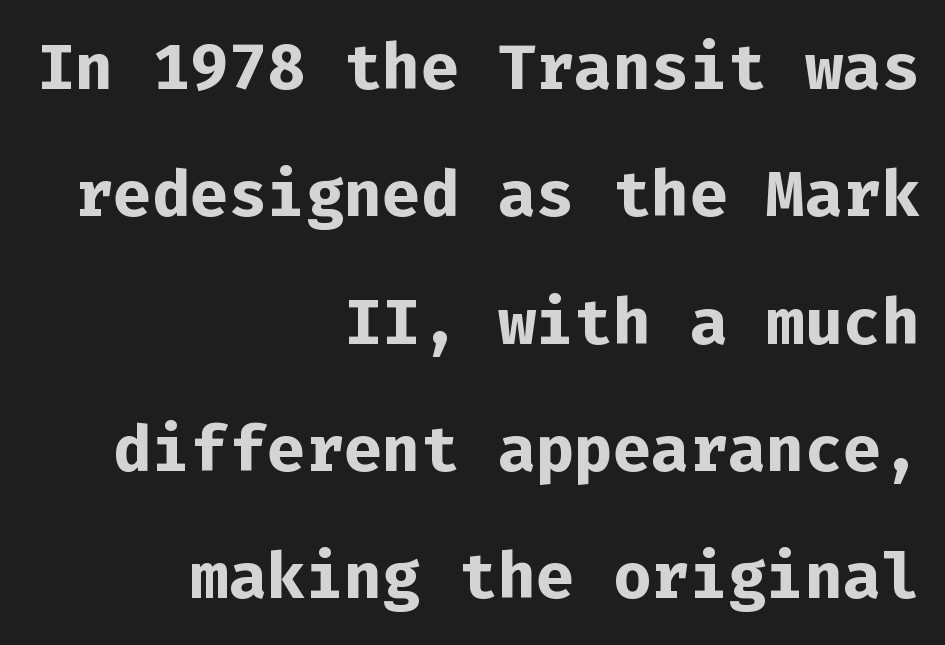
Q: Is the text bold? A: Yes.
Q: Is the text italic (slanted)? A: No, it is upright.
Q: Is the typeface a serif or a sans-serif typeface? A: Sans-serif.
Q: Is the text underlined? A: No.
Q: How is the paragraph aligned? A: Right-aligned.
Q: Is the spacing between letters normal or unusually wide? A: Normal.
Q: Is the spacing between lines tight, normal or loose? A: Loose.
Q: Width (condensed, normal, or wide)? A: Normal.
Q: Stroke contrast? A: Low.
Q: x-height? A: Medium.
Q: Monospaced? A: Yes.
